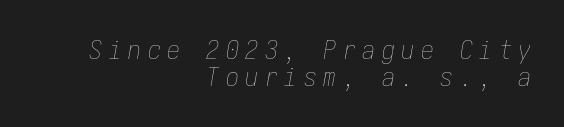
{"italic": "yes", "lean": "right", "slant_degrees": 10, "bold": "no", "underline": "no", "align": "right", "line_spacing": "tight", "line_spacing_ratio": 1.03, "letter_spacing": "wide", "letter_spacing_em": 0.25, "glyph_px": 26}
